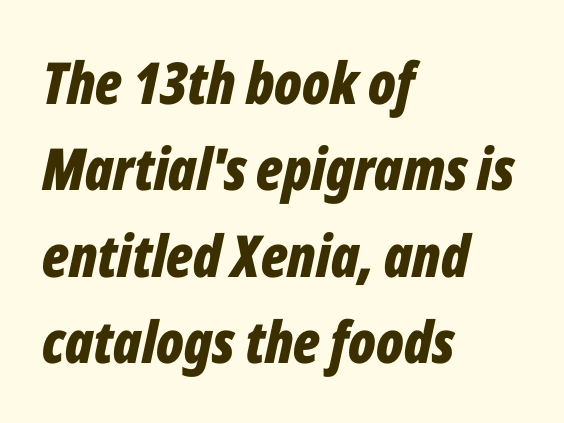
{"italic": "yes", "lean": "right", "slant_degrees": 12, "bold": "yes", "weight": "bold", "width": "condensed", "stroke_contrast": "low", "x_height": "medium", "monospaced": "no", "underline": "no", "align": "left", "line_spacing": "normal", "line_spacing_ratio": 1.49, "letter_spacing": "normal", "letter_spacing_em": 0.0, "glyph_px": 58}
